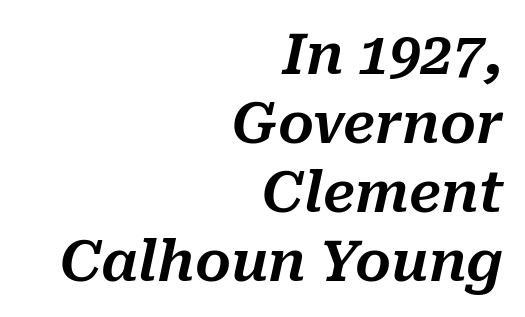
{"italic": "yes", "lean": "right", "slant_degrees": 10, "width": "normal", "stroke_contrast": "medium", "x_height": "medium", "monospaced": "no", "underline": "no", "align": "right", "line_spacing_ratio": 1.23, "letter_spacing": "normal", "letter_spacing_em": 0.0, "glyph_px": 56}
